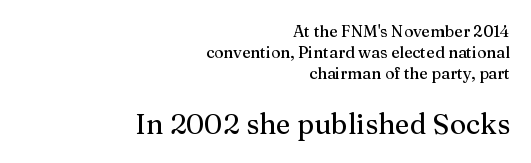
{"serif": "yes", "italic": "no", "width": "normal", "stroke_contrast": "medium", "x_height": "medium", "monospaced": "no", "underline": "no", "align": "right", "line_spacing": "normal", "line_spacing_ratio": 1.3, "letter_spacing": "normal", "letter_spacing_em": 0.0, "larger_block": "second", "size_ratio": 1.75, "glyph_px": 28}
